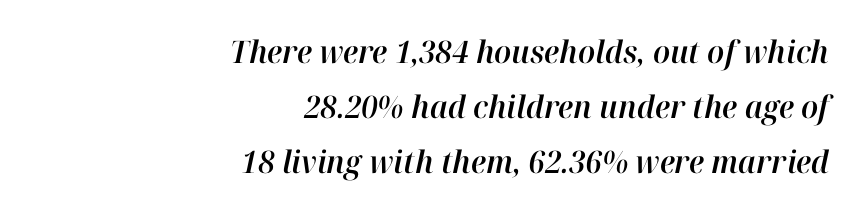
{"italic": "yes", "lean": "right", "slant_degrees": 12, "width": "normal", "stroke_contrast": "high", "x_height": "medium", "monospaced": "no", "underline": "no", "align": "right", "line_spacing_ratio": 1.77, "letter_spacing": "normal", "letter_spacing_em": 0.0, "glyph_px": 31}
